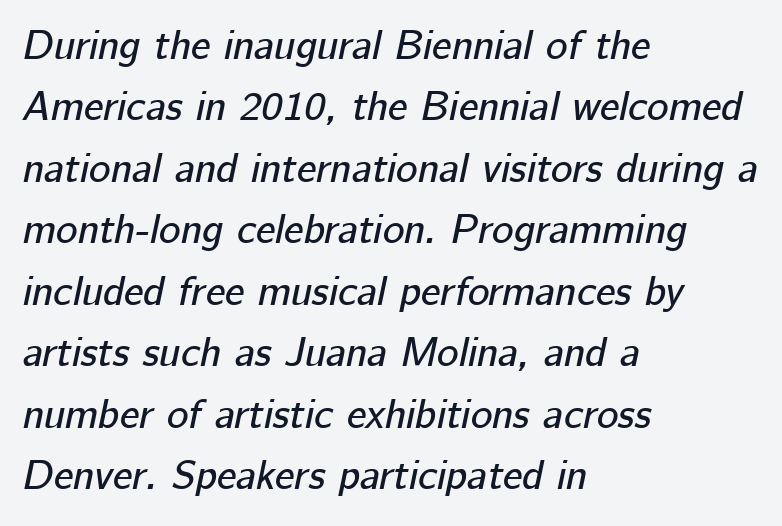
Anything drawn beneath the words? Only blank space. Tall strokes in this sample are angled rather than plumb. Standard letterfit; no display-style spreading of the glyphs. The leading is moderate, giving the passage an even texture. Each letter keeps its own natural width here, so spacing adapts to shape. Is the block centered? No — it sits flush against the left margin.
